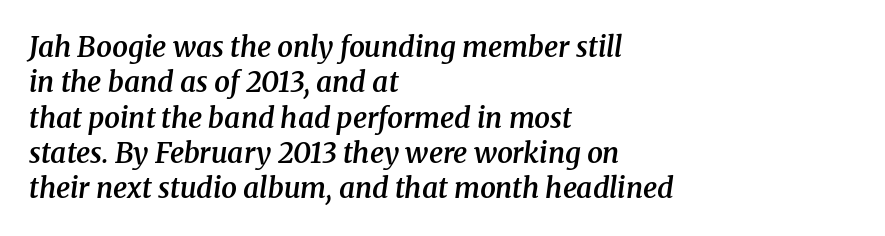
Q: Is the text bold? A: Semi-bold.
Q: Is the text italic (slanted)? A: Yes, it leans right by about 8 degrees.
Q: Is the typeface a serif or a sans-serif typeface? A: Serif.
Q: Is the text underlined? A: No.
Q: How is the paragraph aligned? A: Left-aligned.
Q: Is the spacing between letters normal or unusually wide? A: Normal.
Q: Is the spacing between lines tight, normal or loose? A: Normal.
Q: Width (condensed, normal, or wide)? A: Normal.
Q: Stroke contrast? A: Medium.
Q: x-height? A: Medium.
Q: Monospaced? A: No.
